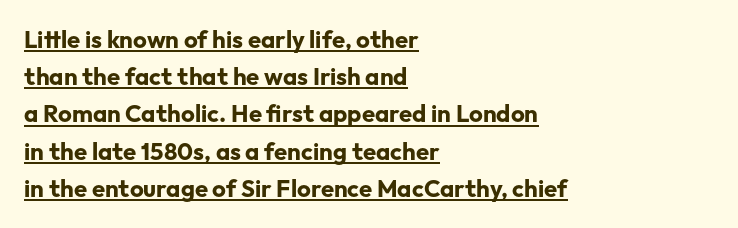
{"italic": "no", "bold": "yes", "underline": "yes", "align": "left", "line_spacing": "normal", "line_spacing_ratio": 1.55, "letter_spacing": "normal", "letter_spacing_em": 0.0, "glyph_px": 24}
